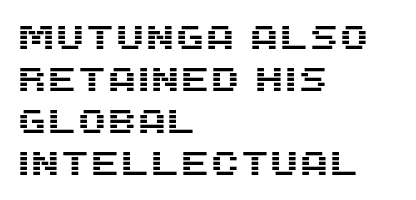
The image shows 34 px sans-serif type, upright; set left-aligned, line spacing 1.24x, normal letter spacing, not underlined; medium stroke contrast and a large x-height.
